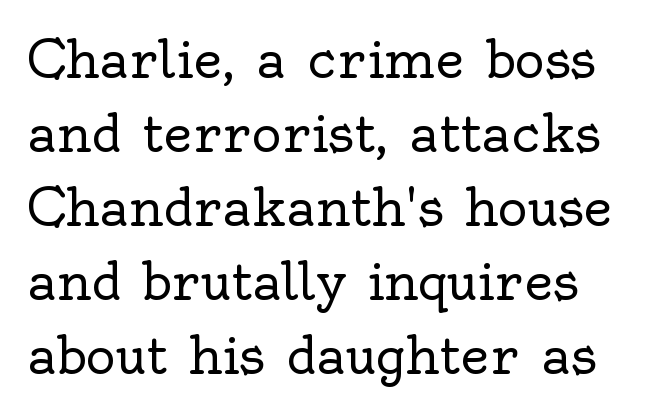
Q: Is the text bold? A: No.
Q: Is the text italic (slanted)? A: No, it is upright.
Q: Is the typeface a serif or a sans-serif typeface? A: Serif.
Q: Is the text underlined? A: No.
Q: Is the spacing between letters normal or unusually wide? A: Normal.
Q: Is the spacing between lines tight, normal or loose? A: Normal.
Q: Width (condensed, normal, or wide)? A: Normal.
Q: x-height? A: Small.
Q: Monospaced? A: No.
